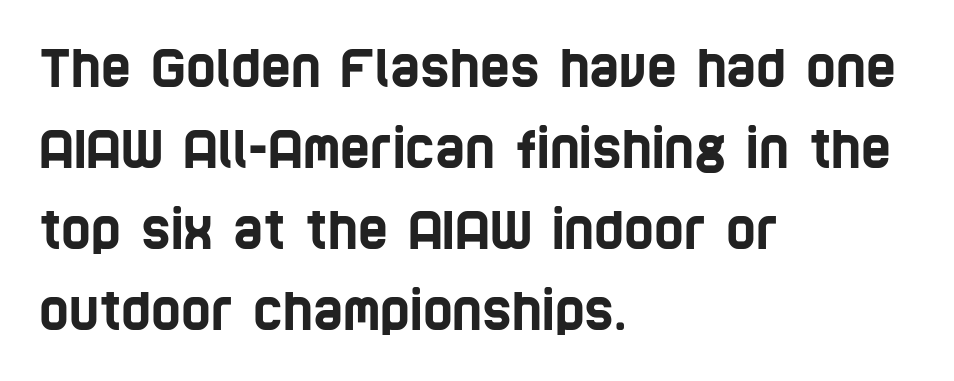
The face used here is proportionally spaced, like ordinary book or web type. The rendering shows plain stroke endings on the letterforms — a sans-serif design. The block of text has a typical density, with ordinary space between rows. Notice how the passage keeps a crisp vertical edge on the left only. The rendering keeps characters at their native spacing. The area under the type is left untouched.
